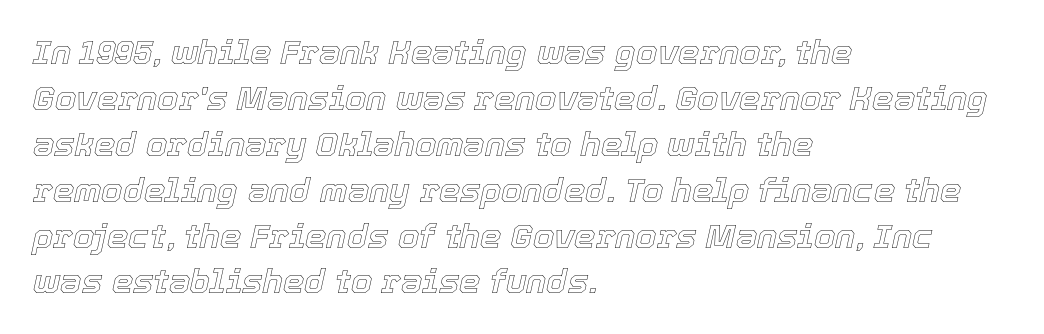
Observe the lean: these are italic letterforms. The space directly below the letters is spotless. Evenly set lines give the paragraph a standard silhouette. Typeset ragged right — the left edge is the straight one. The letters sit at their default tracking, neither squeezed nor spread. Proportional: the letters do not fall into vertical columns.
